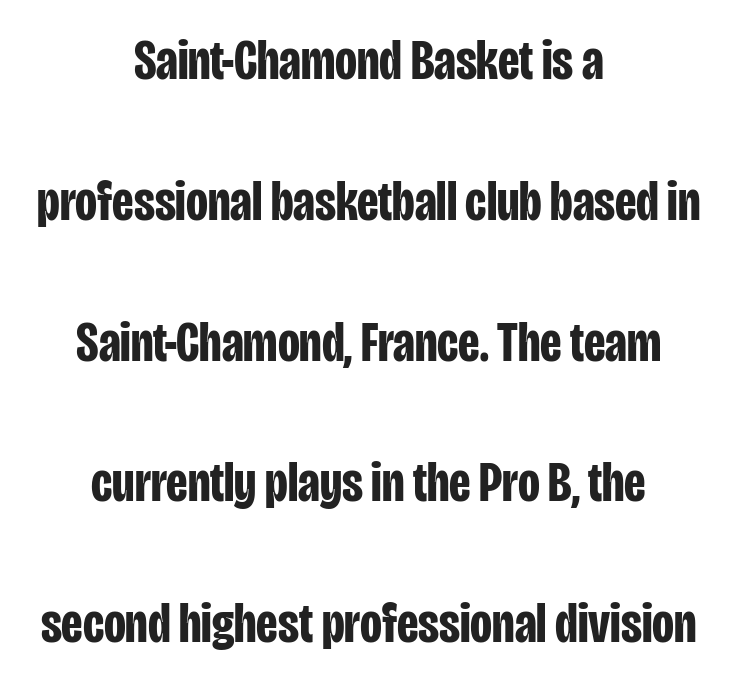
The image shows 57 px bold, condensed sans-serif type, upright; set centered, loose line spacing (2.47x), normal letter spacing, not underlined; low stroke contrast and a large x-height.
